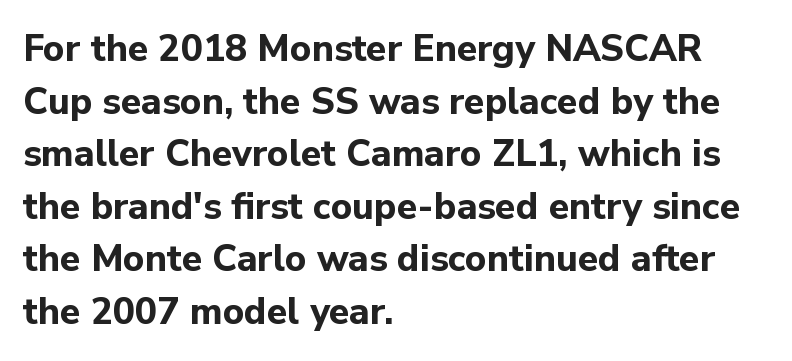
The leading is moderate, giving the passage an even texture. Observe the absence of serifs on each vertical stroke in this sample. You'd pick this weight for a headline — it's a proper bold. The area under the type is left untouched. Each letter keeps its own natural width here, so spacing adapts to shape. In terms of posture, this sample is upright.
